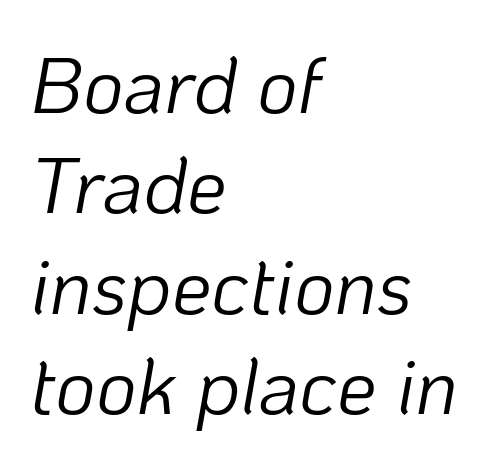
Typeset ragged right — the left edge is the straight one. This sample has the flowing, uneven cadence of proportional lettering. Descenders hang freely into open space. Posture: slanted. Letters have the restrained weight of plain body copy at most. Evenly set lines give the paragraph a standard silhouette.
